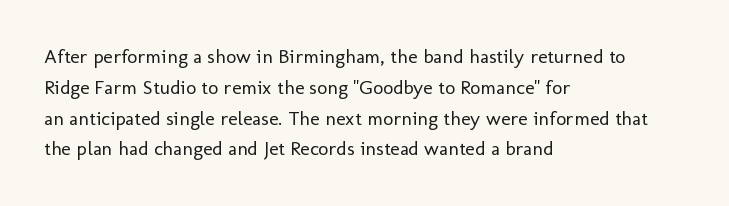
The image shows 20 px text type, upright; set left-aligned, normal line spacing (1.54x), normal letter spacing, not underlined.
